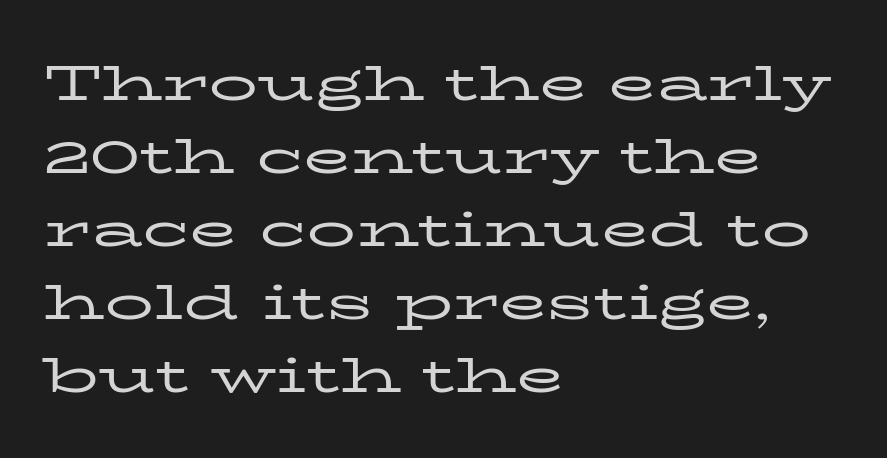
{"serif": "yes", "italic": "no", "bold": "no", "weight": "regular", "width": "wide", "stroke_contrast": "low", "x_height": "medium", "monospaced": "no", "underline": "no", "align": "left", "line_spacing": "normal", "line_spacing_ratio": 1.49, "letter_spacing": "normal", "letter_spacing_em": 0.0, "glyph_px": 49}
